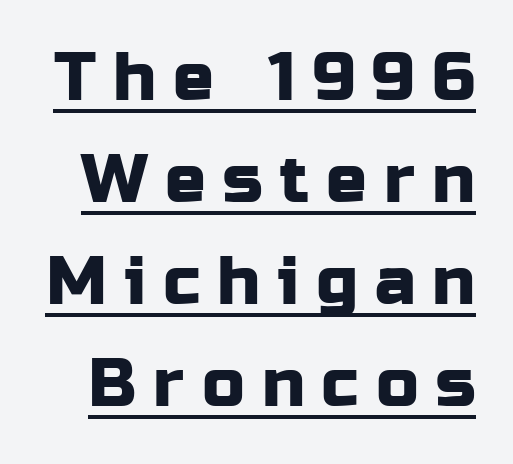
The image shows 68 px sans-serif type, upright; set normal line spacing (1.5x), unusually wide letter spacing (+0.25 em), underlined; low stroke contrast and a medium x-height.
